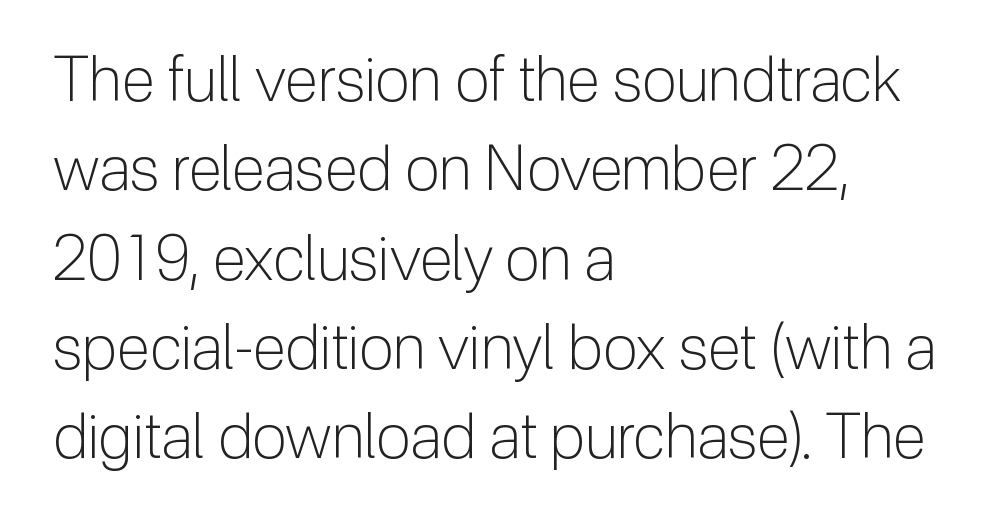
What's the leading like? Ordinary, nothing unusual. Are there feet on the stems? There aren't — it's a sans. These lines are rendered in a variable-pitch font. Look at the tracking — it's just the regular setting, nothing added. All the whitespace from short lines collects on the right. No italicization has been applied; the sample stays upright.
